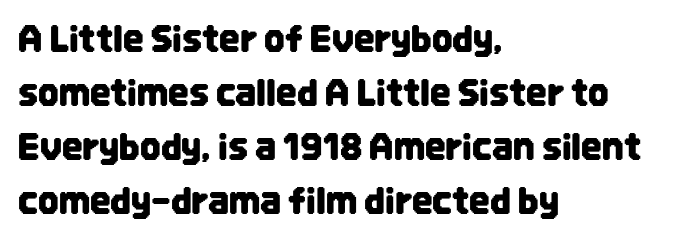
{"serif": "no", "italic": "no", "width": "condensed", "stroke_contrast": "low", "x_height": "large", "monospaced": "no", "underline": "no", "align": "left", "line_spacing": "normal", "line_spacing_ratio": 1.5, "letter_spacing": "normal", "letter_spacing_em": 0.0, "glyph_px": 36}
